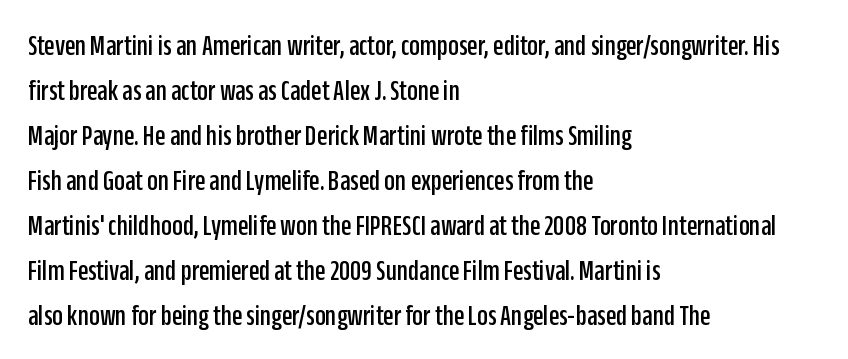
The image shows 30 px condensed sans-serif type, upright; set left-aligned, normal line spacing (1.5x), normal letter spacing, not underlined; low stroke contrast and a large x-height.
